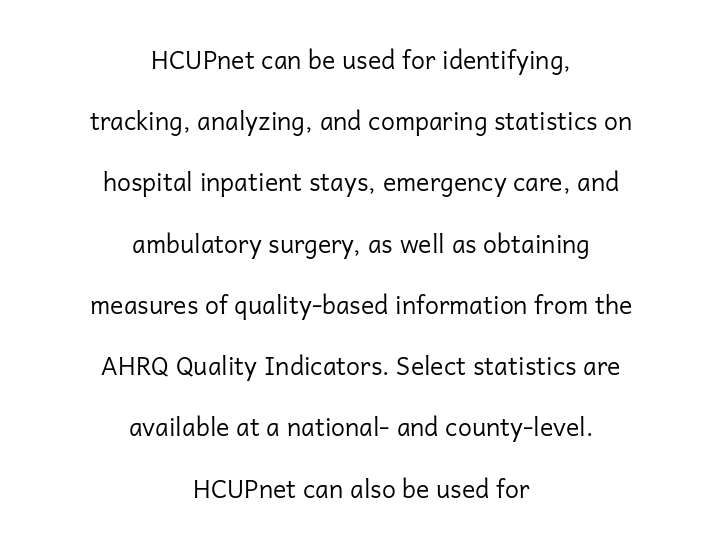
The image shows 25 px text type, upright; set centered, loose line spacing (2.45x), normal letter spacing, not underlined.
